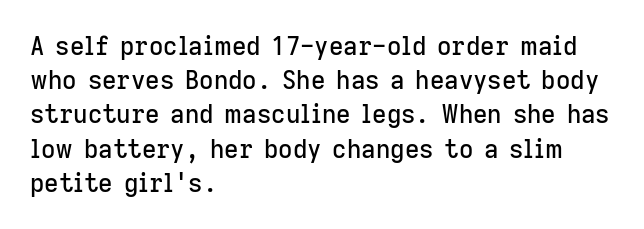
The lettering holds an erect, upright posture throughout. Nobody drew a line under any word here. This rendering uses left alignment, leaving the right contour irregular. Each new line begins a customary step beneath the previous one. Students, note that the glyphs here touch the page at normal intervals.
